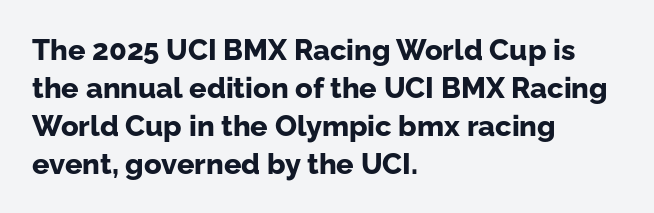
Q: Is the text bold? A: Yes.
Q: Is the text italic (slanted)? A: No, it is upright.
Q: Is the typeface a serif or a sans-serif typeface? A: Sans-serif.
Q: Is the text underlined? A: No.
Q: How is the paragraph aligned? A: Left-aligned.
Q: Is the spacing between letters normal or unusually wide? A: Normal.
Q: Is the spacing between lines tight, normal or loose? A: Normal.
Q: Width (condensed, normal, or wide)? A: Normal.
Q: Stroke contrast? A: Low.
Q: x-height? A: Medium.
Q: Monospaced? A: No.
